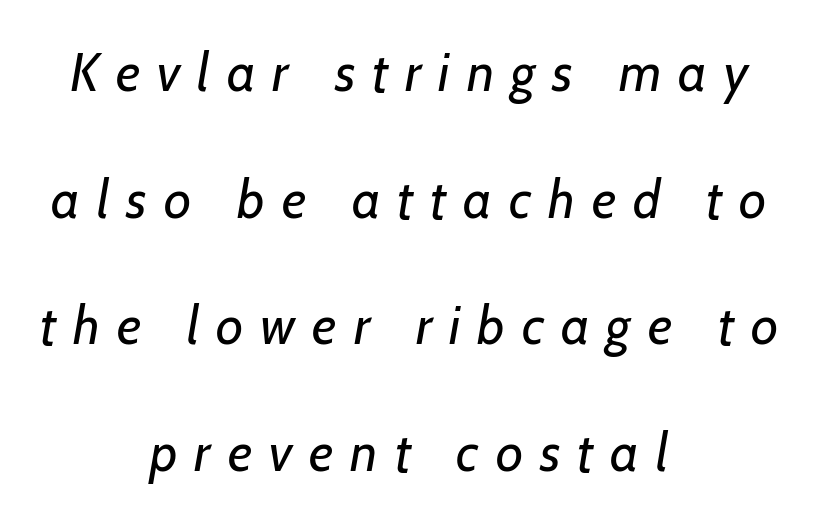
The image shows 53 px regular-weight sans-serif type; set centered, loose line spacing (2.39x), unusually wide letter spacing (+0.32 em), not underlined; low stroke contrast and a medium x-height.
